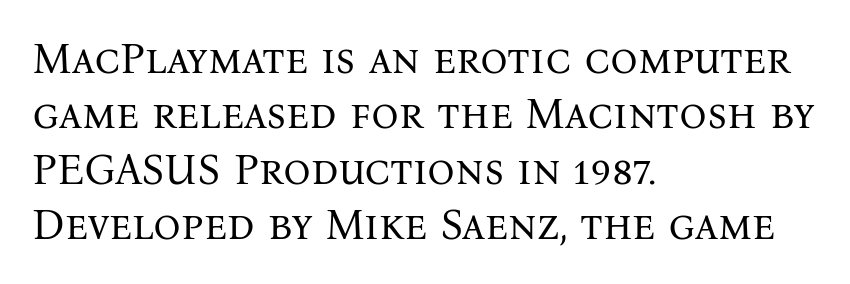
Q: Is the text bold? A: No.
Q: Is the text italic (slanted)? A: No, it is upright.
Q: Is the typeface a serif or a sans-serif typeface? A: Serif.
Q: Is the text underlined? A: No.
Q: How is the paragraph aligned? A: Left-aligned.
Q: Is the spacing between letters normal or unusually wide? A: Normal.
Q: Is the spacing between lines tight, normal or loose? A: Normal.
Q: Width (condensed, normal, or wide)? A: Normal.
Q: Stroke contrast? A: Medium.
Q: x-height? A: Medium.
Q: Monospaced? A: No.
